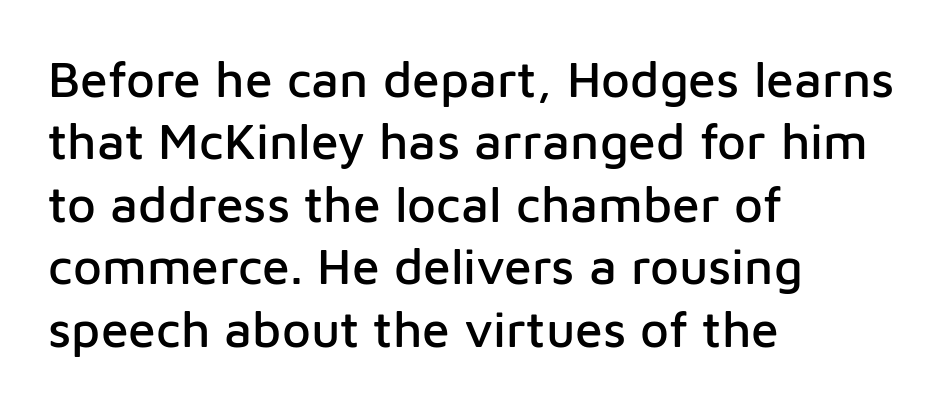
{"serif": "no", "italic": "no", "width": "normal", "stroke_contrast": "low", "x_height": "medium", "monospaced": "no", "underline": "no", "align": "left", "line_spacing": "normal", "line_spacing_ratio": 1.25, "letter_spacing": "normal", "letter_spacing_em": 0.0, "glyph_px": 50}
